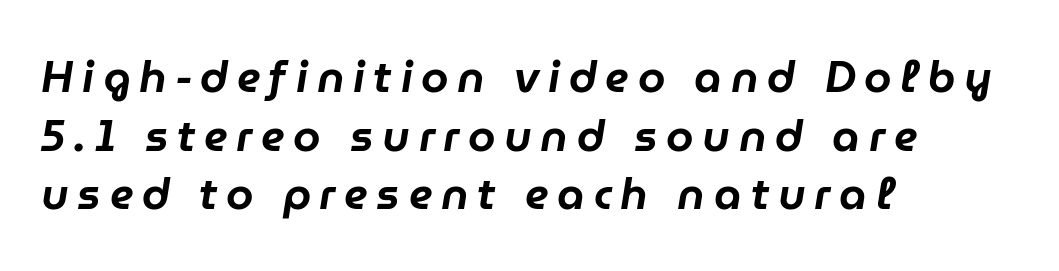
Q: Is the text italic (slanted)? A: Yes, it leans right by about 9 degrees.
Q: Is the text underlined? A: No.
Q: How is the paragraph aligned? A: Left-aligned.
Q: Is the spacing between letters normal or unusually wide? A: Unusually wide.
Q: Is the spacing between lines tight, normal or loose? A: Normal.
Q: Width (condensed, normal, or wide)? A: Normal.
Q: Stroke contrast? A: Low.
Q: x-height? A: Medium.
Q: Monospaced? A: No.
